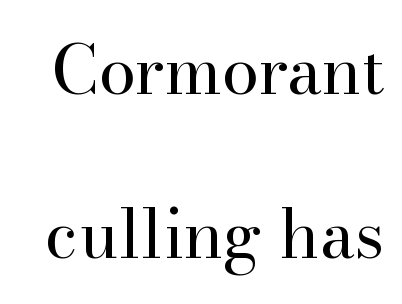
Nobody touched the tracking dial on this one. Check the space under the baseline: it is left empty. In terms of leading, this rendering errs on the spacious side. The font's upright variant was chosen for this text. Note the varied advance widths — an 'i' is clearly narrower than an 'm'. The characters are drawn with everyday or finer stroke widths.
